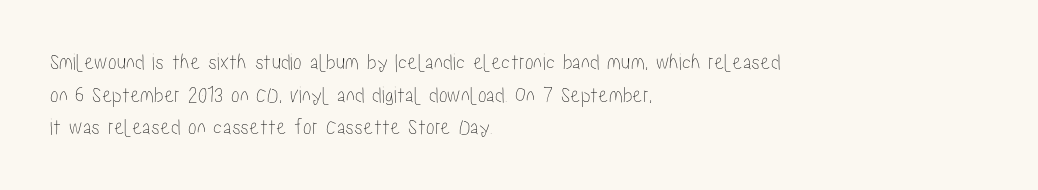
All the whitespace from short lines collects on the right. Standard letterfit; no display-style spreading of the glyphs. The area under the type is left untouched. Characters remain perfectly vertical along every line. If you measured baseline to baseline, you'd find a middling distance.
